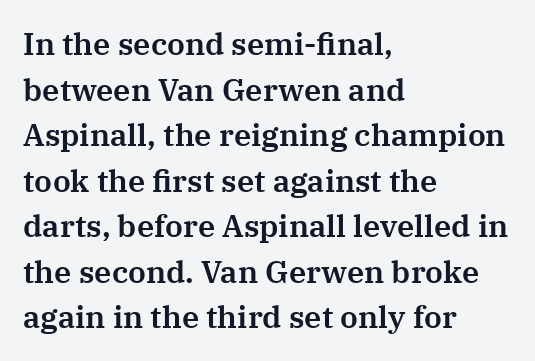
Q: Is the text italic (slanted)? A: No, it is upright.
Q: Is the typeface a serif or a sans-serif typeface? A: Serif.
Q: Is the text underlined? A: No.
Q: How is the paragraph aligned? A: Left-aligned.
Q: Is the spacing between letters normal or unusually wide? A: Normal.
Q: Is the spacing between lines tight, normal or loose? A: Normal.
Q: Width (condensed, normal, or wide)? A: Normal.
Q: Stroke contrast? A: Medium.
Q: x-height? A: Medium.
Q: Monospaced? A: No.
